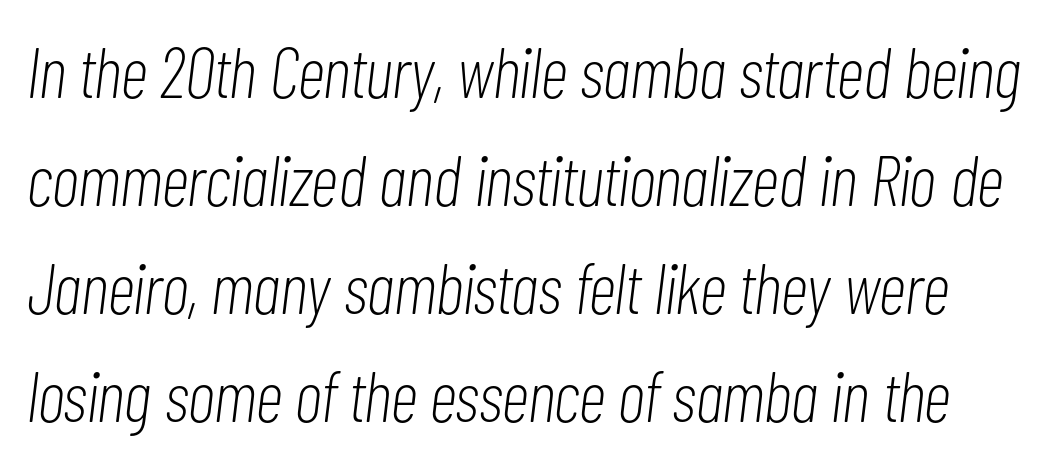
The image shows 71 px light, condensed type, italic (leaning right); set normal line spacing (1.52x), normal letter spacing, not underlined; low stroke contrast and a medium x-height.
